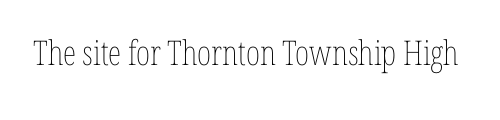
The image shows 34 px thin, condensed type, upright; set normal letter spacing, not underlined; low stroke contrast and a medium x-height.
